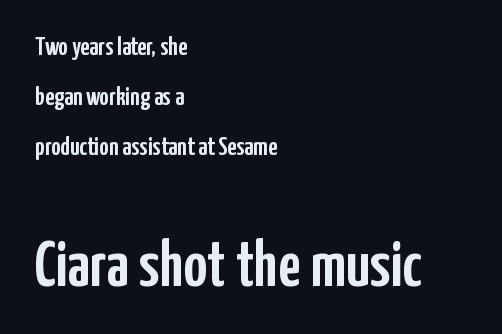
The image shows 65 px condensed sans-serif type, upright; set left-aligned, loose line spacing (1.93x), normal letter spacing, not underlined; the second (bottom) block is 2.5x larger; low stroke contrast and a medium x-height.
